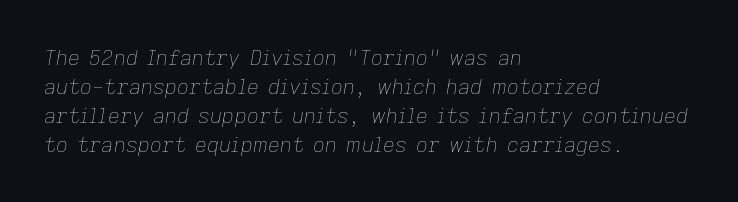
Compared with a typical body face, this is equally light or lighter still. Underline: absent. An italicized treatment has been applied to the whole sample. Tracking here is standard; glyphs follow each other at the usual distance.
